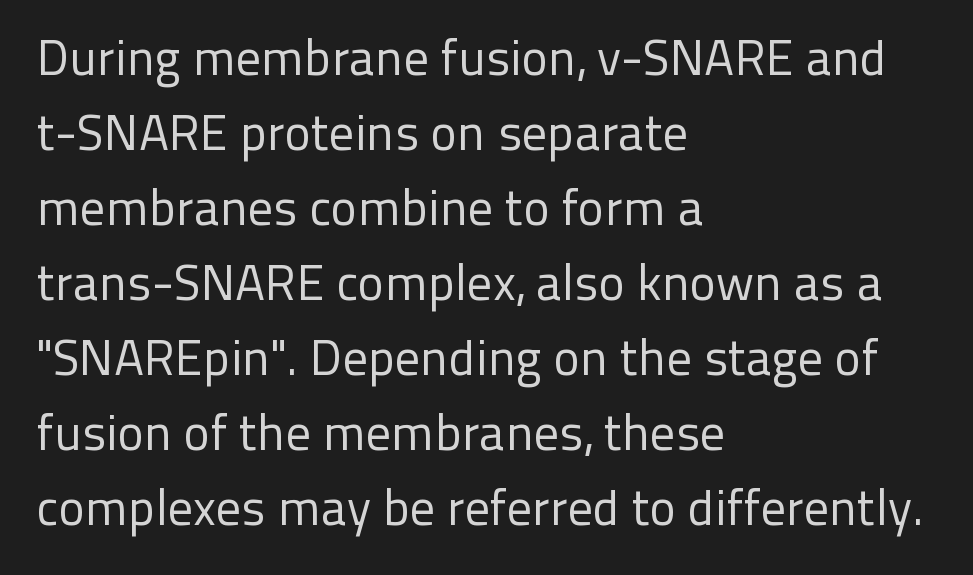
Q: Is the text bold? A: No.
Q: Is the text italic (slanted)? A: No, it is upright.
Q: Is the typeface a serif or a sans-serif typeface? A: Sans-serif.
Q: Is the text underlined? A: No.
Q: How is the paragraph aligned? A: Left-aligned.
Q: Is the spacing between letters normal or unusually wide? A: Normal.
Q: Is the spacing between lines tight, normal or loose? A: Normal.
Q: Width (condensed, normal, or wide)? A: Normal.
Q: Stroke contrast? A: Low.
Q: x-height? A: Medium.
Q: Monospaced? A: No.
